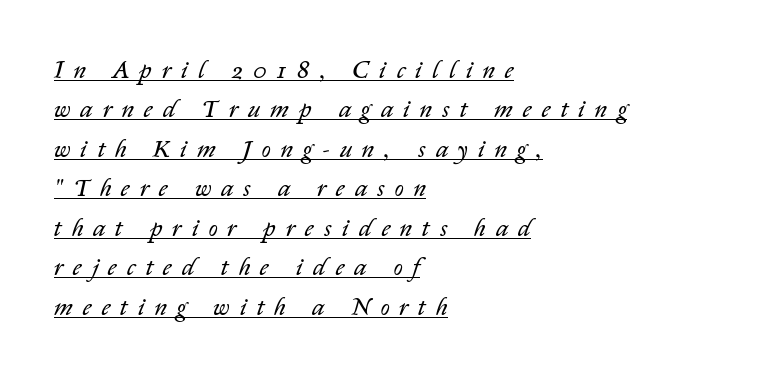
{"italic": "yes", "lean": "right", "slant_degrees": 14, "bold": "no", "underline": "yes", "align": "left", "line_spacing": "normal", "line_spacing_ratio": 1.58, "letter_spacing": "wide", "letter_spacing_em": 0.41, "glyph_px": 25}
